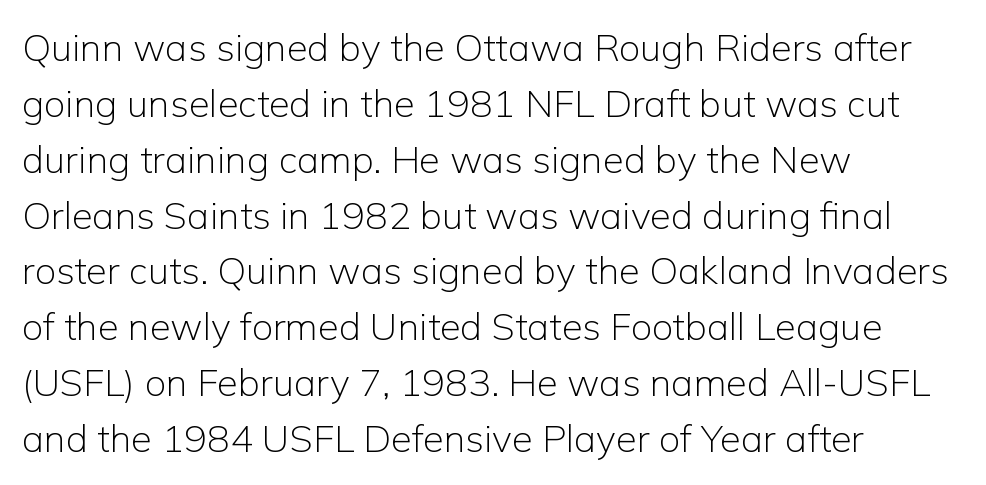
Q: Is the text bold? A: No.
Q: Is the text italic (slanted)? A: No, it is upright.
Q: Is the typeface a serif or a sans-serif typeface? A: Sans-serif.
Q: Is the text underlined? A: No.
Q: How is the paragraph aligned? A: Left-aligned.
Q: Is the spacing between letters normal or unusually wide? A: Normal.
Q: Is the spacing between lines tight, normal or loose? A: Normal.
Q: Width (condensed, normal, or wide)? A: Normal.
Q: Stroke contrast? A: Low.
Q: x-height? A: Medium.
Q: Monospaced? A: No.
